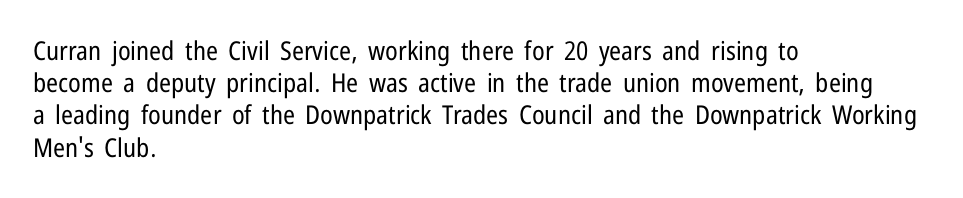
No letter is thick-stroked: the sample isn't bold. The lettering stays uniformly vertical, giving the passage a roman look. This sample uses plain, unmodified letter spacing. These lines stack with their left ends in a neat column. The gap between lines stays unmarked.
